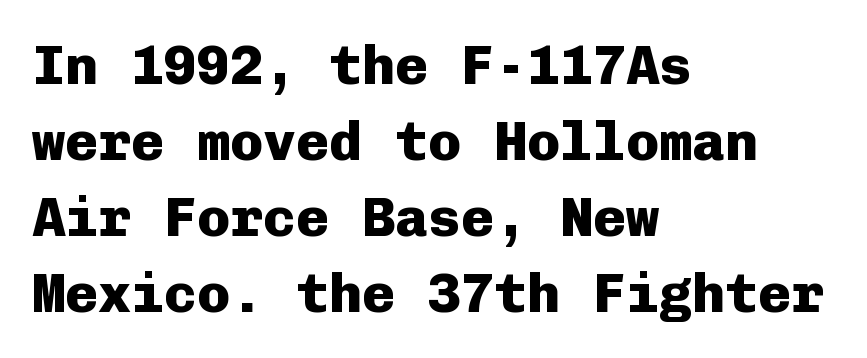
The lettering holds an erect, upright posture throughout. In terms of leading, this rendering sits right in the middle. Teacher's note: observe the even left margin — that is flush-left alignment. Heft: maximum for text — a bold. The typeface chosen for these lines omits serifs. This sample has the even, mechanical cadence of fixed-width lettering.
